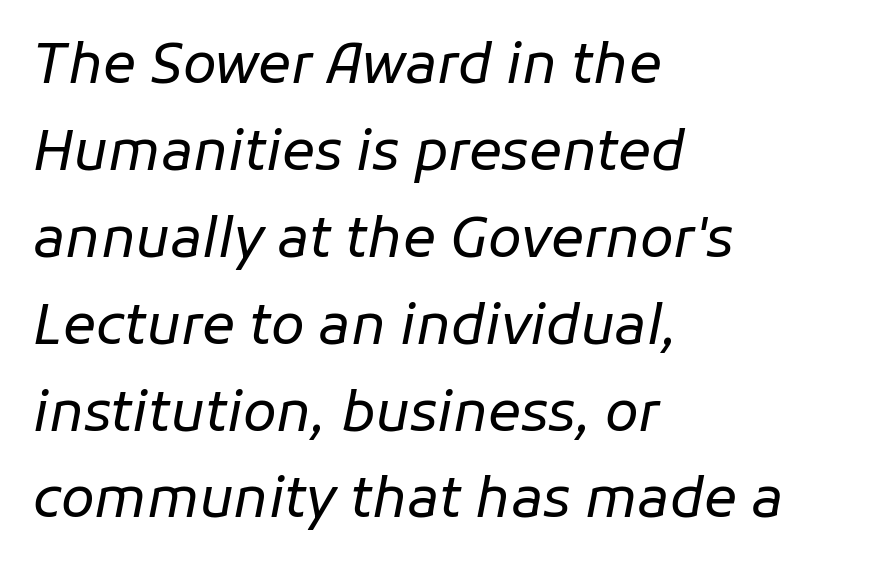
The image shows 55 px regular-weight type, italic (leaning right); set left-aligned, normal line spacing (1.58x), normal letter spacing, not underlined; low stroke contrast and a medium x-height.
